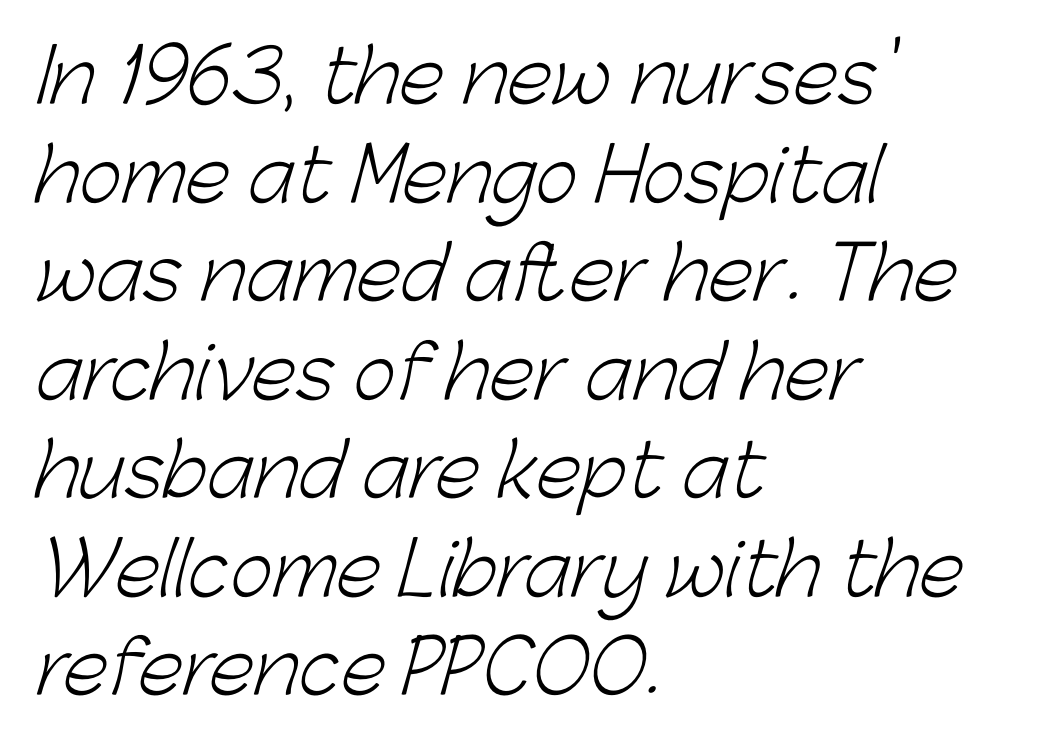
{"serif": "no", "bold": "no", "weight": "light", "width": "normal", "stroke_contrast": "low", "x_height": "medium", "monospaced": "no", "underline": "no", "align": "left", "line_spacing": "normal", "line_spacing_ratio": 1.35, "letter_spacing": "normal", "letter_spacing_em": 0.0, "glyph_px": 73}
